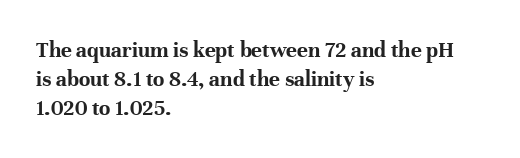
Q: Is the text bold? A: Yes.
Q: Is the text italic (slanted)? A: No, it is upright.
Q: Is the text underlined? A: No.
Q: How is the paragraph aligned? A: Left-aligned.
Q: Is the spacing between letters normal or unusually wide? A: Normal.
Q: Is the spacing between lines tight, normal or loose? A: Normal.
